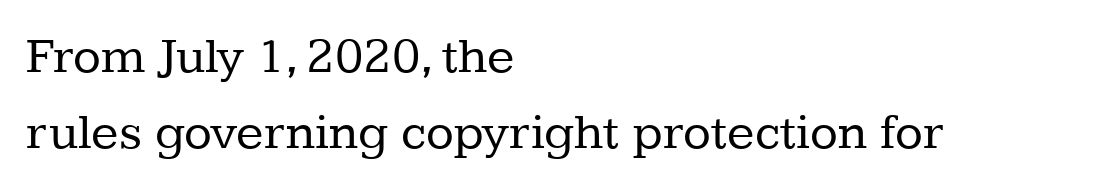
{"serif": "yes", "italic": "no", "bold": "no", "weight": "regular", "width": "normal", "stroke_contrast": "low", "x_height": "medium", "monospaced": "no", "underline": "no", "align": "left", "line_spacing": "normal", "line_spacing_ratio": 1.5, "letter_spacing": "normal", "letter_spacing_em": 0.0, "glyph_px": 51}
